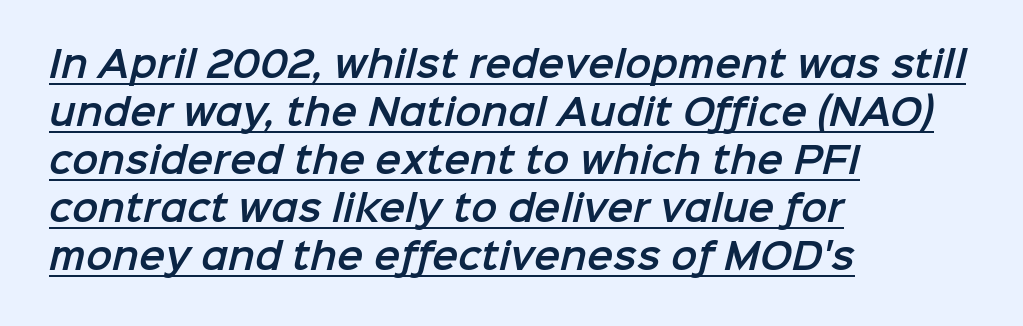
Q: Is the typeface a serif or a sans-serif typeface? A: Sans-serif.
Q: Is the text underlined? A: Yes.
Q: How is the paragraph aligned? A: Left-aligned.
Q: Is the spacing between letters normal or unusually wide? A: Normal.
Q: Is the spacing between lines tight, normal or loose? A: Normal.
Q: Width (condensed, normal, or wide)? A: Normal.
Q: Stroke contrast? A: Low.
Q: x-height? A: Medium.
Q: Monospaced? A: No.
